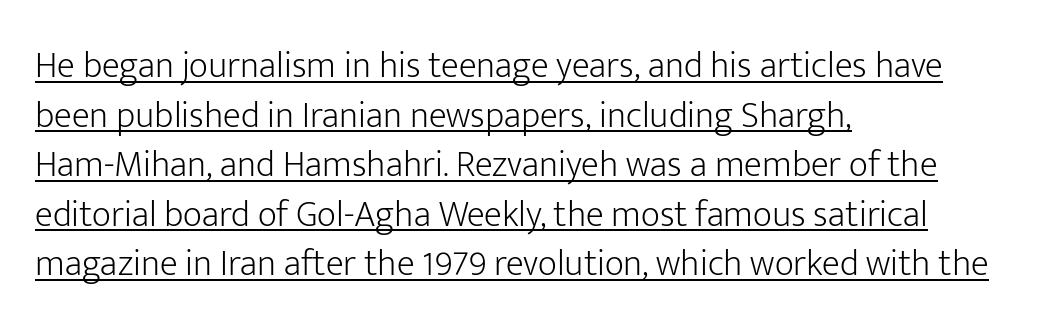
The image shows 37 px light sans-serif type, upright; set left-aligned, normal line spacing (1.34x), normal letter spacing, underlined; low stroke contrast and a medium x-height.
